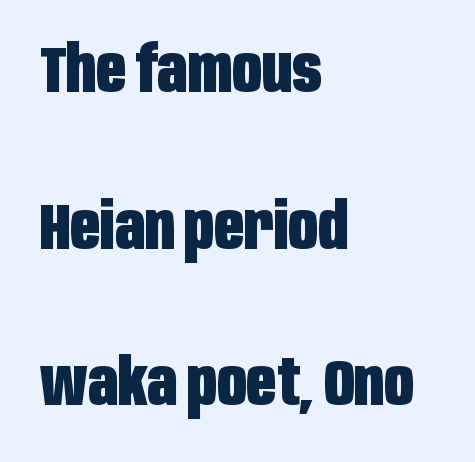
Q: Is the text bold? A: Yes.
Q: Is the text italic (slanted)? A: No, it is upright.
Q: Is the typeface a serif or a sans-serif typeface? A: Sans-serif.
Q: Is the text underlined? A: No.
Q: How is the paragraph aligned? A: Left-aligned.
Q: Is the spacing between letters normal or unusually wide? A: Normal.
Q: Is the spacing between lines tight, normal or loose? A: Loose.
Q: Width (condensed, normal, or wide)? A: Condensed.
Q: Stroke contrast? A: Low.
Q: x-height? A: Large.
Q: Monospaced? A: No.
